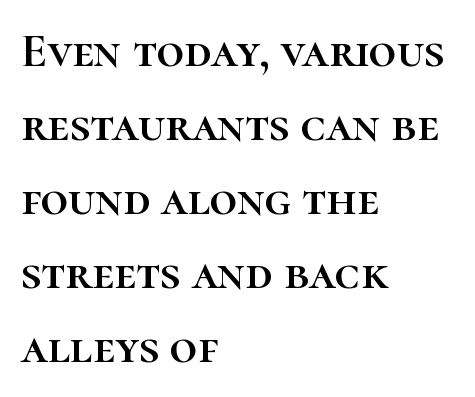
You could not count columns in this text — the font is proportionally spaced. Does the leading feel generous? No, just average. The glyphs are unaccompanied by any horizontal stroke below them. Each line starts at the same left margin while the right side varies. Glyph-to-glyph distance matches everyday printed text. Style check: upright.
